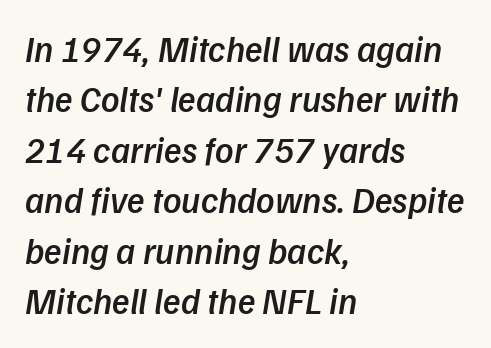
{"italic": "yes", "lean": "right", "slant_degrees": 9, "bold": "semi", "weight": "semibold", "width": "normal", "stroke_contrast": "low", "x_height": "medium", "monospaced": "no", "underline": "no", "align": "left", "line_spacing": "normal", "line_spacing_ratio": 1.4, "letter_spacing": "normal", "letter_spacing_em": 0.0, "glyph_px": 36}
